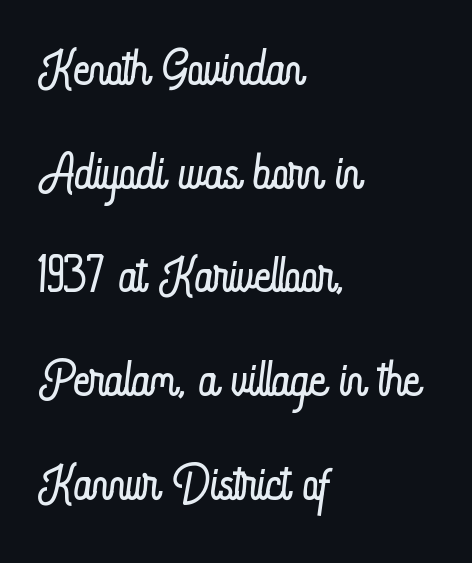
{"bold": "no", "weight": "light", "width": "condensed", "stroke_contrast": "low", "x_height": "small", "monospaced": "no", "underline": "no", "align": "left", "line_spacing": "normal", "line_spacing_ratio": 1.46, "letter_spacing": "normal", "letter_spacing_em": 0.0, "glyph_px": 71}
